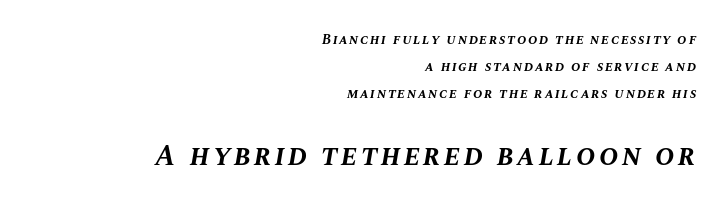
Q: Is the text bold? A: Yes.
Q: Is the text italic (slanted)? A: Yes, it leans right by about 10 degrees.
Q: Is the text underlined? A: No.
Q: How is the paragraph aligned? A: Right-aligned.
Q: Is the spacing between lines tight, normal or loose? A: Loose.
Q: Which block of text is set in a larger size, the first (top) or the second (bottom)? A: The second (bottom) one.
Q: Width (condensed, normal, or wide)? A: Normal.
Q: Stroke contrast? A: Medium.
Q: x-height? A: Large.
Q: Monospaced? A: No.
